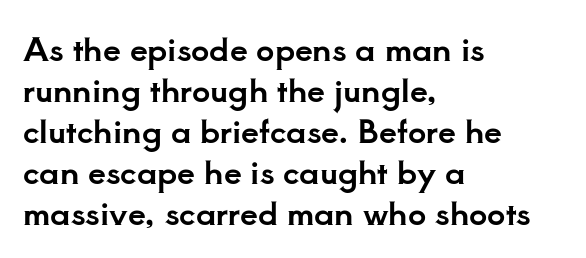
The image shows 32 px serif type, upright; set left-aligned, normal line spacing (1.28x), normal letter spacing, not underlined; low stroke contrast and a small x-height.
